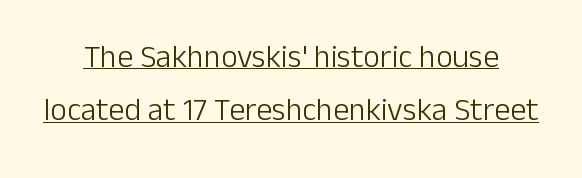
{"serif": "no", "italic": "no", "bold": "no", "weight": "light", "width": "normal", "stroke_contrast": "low", "x_height": "medium", "monospaced": "no", "underline": "yes", "line_spacing": "normal", "line_spacing_ratio": 1.66, "letter_spacing": "normal", "letter_spacing_em": 0.0, "glyph_px": 32}
